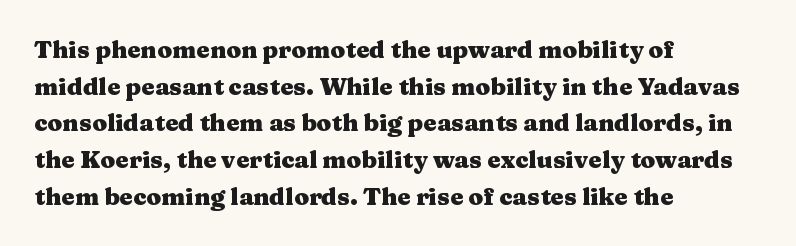
Q: Is the text bold? A: Yes.
Q: Is the text italic (slanted)? A: No, it is upright.
Q: Is the text underlined? A: No.
Q: How is the paragraph aligned? A: Left-aligned.
Q: Is the spacing between letters normal or unusually wide? A: Normal.
Q: Is the spacing between lines tight, normal or loose? A: Normal.
